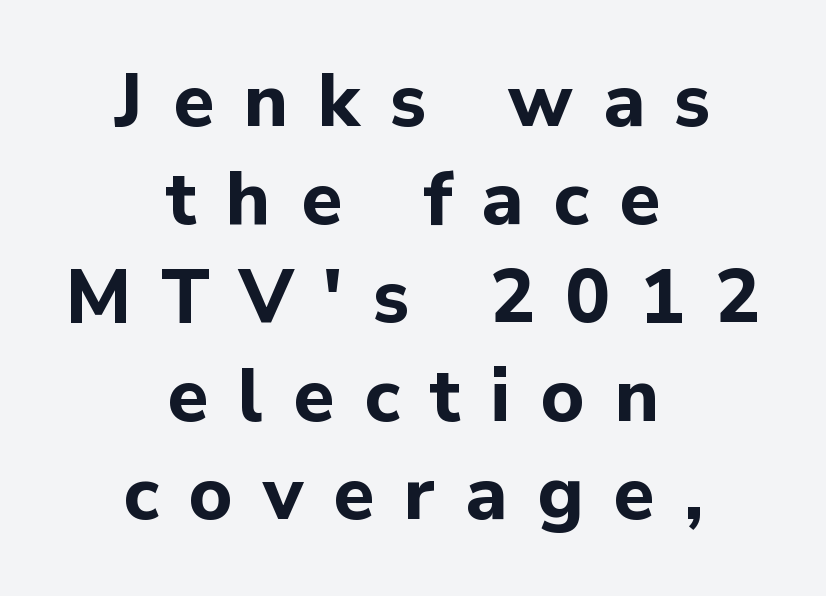
This is the regular roman posture of the typeface. Beneath every word, the page is bare. The letters advance in unequal steps, a hallmark of proportional type. Display-style spreading of the glyphs; the letterfit is very open.
